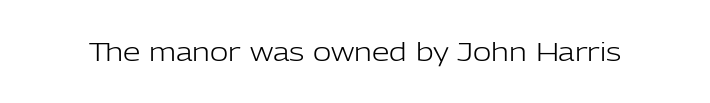
Q: Is the text bold? A: No.
Q: Is the text italic (slanted)? A: No, it is upright.
Q: Is the text underlined? A: No.
Q: Is the spacing between letters normal or unusually wide? A: Normal.
